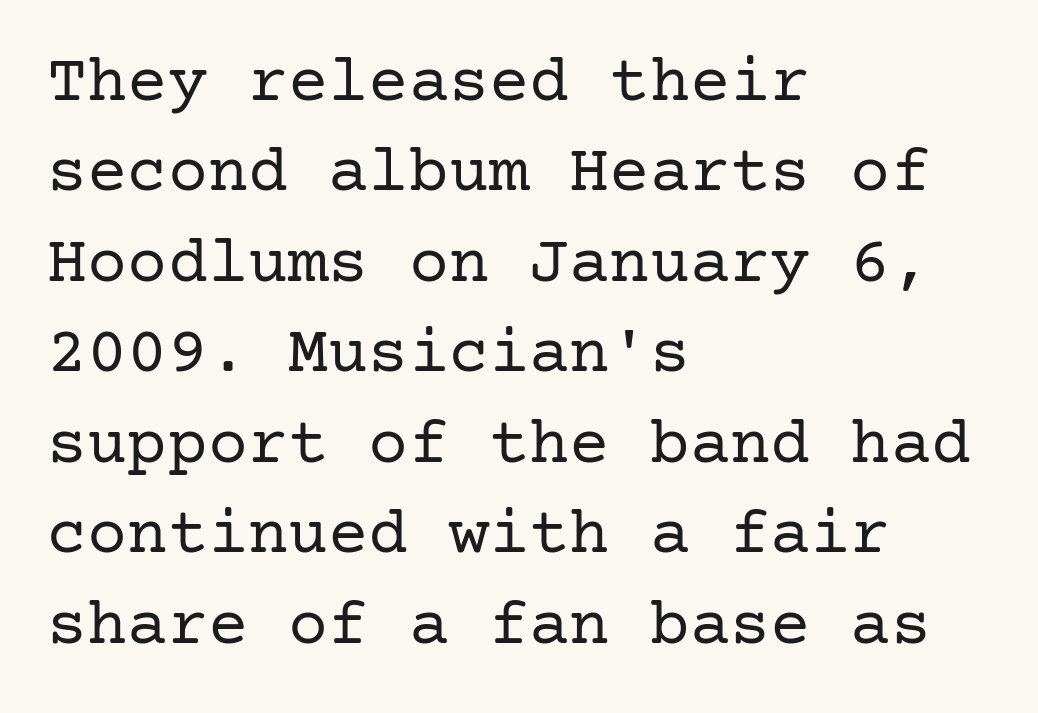
{"serif": "yes", "italic": "no", "bold": "no", "weight": "regular", "width": "normal", "stroke_contrast": "low", "x_height": "medium", "underline": "no", "align": "left", "line_spacing": "normal", "line_spacing_ratio": 1.35, "letter_spacing": "normal", "letter_spacing_em": 0.0, "glyph_px": 67}
